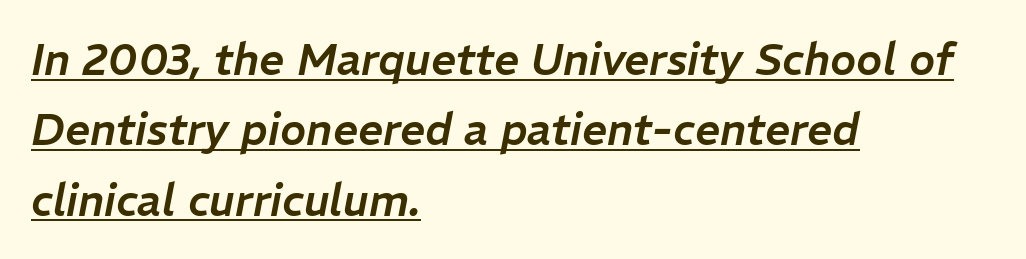
{"italic": "yes", "lean": "right", "slant_degrees": 11, "width": "normal", "stroke_contrast": "low", "x_height": "medium", "monospaced": "no", "underline": "yes", "align": "left", "line_spacing": "normal", "line_spacing_ratio": 1.6, "letter_spacing": "normal", "letter_spacing_em": 0.0, "glyph_px": 44}
